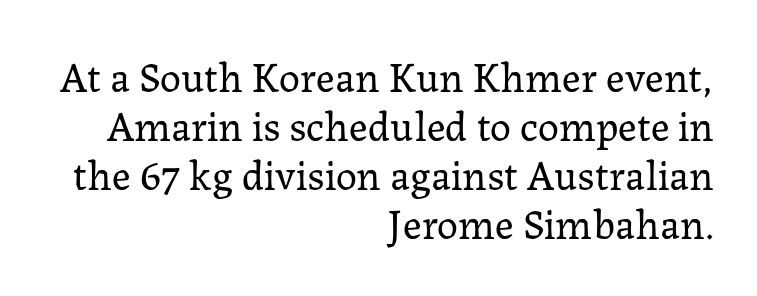
Q: Is the text bold? A: No.
Q: Is the text italic (slanted)? A: No, it is upright.
Q: Is the typeface a serif or a sans-serif typeface? A: Serif.
Q: Is the text underlined? A: No.
Q: How is the paragraph aligned? A: Right-aligned.
Q: Is the spacing between letters normal or unusually wide? A: Normal.
Q: Width (condensed, normal, or wide)? A: Normal.
Q: Stroke contrast? A: Low.
Q: x-height? A: Medium.
Q: Monospaced? A: No.
